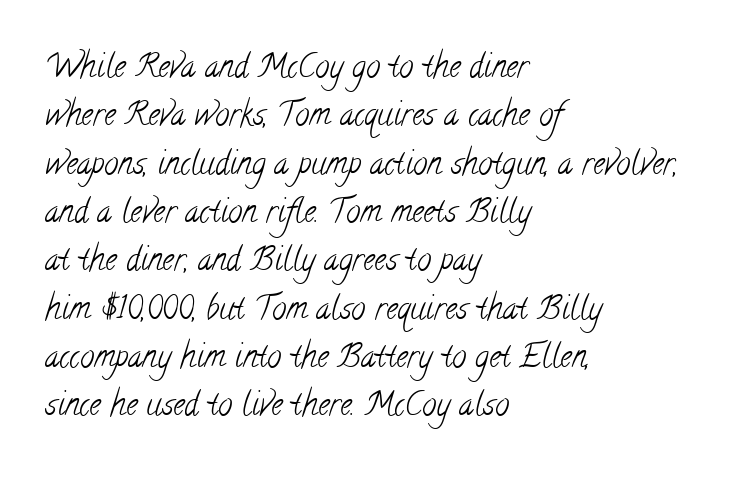
The image shows 32 px light, condensed type; set left-aligned, normal line spacing (1.51x), normal letter spacing, not underlined; low stroke contrast and a small x-height.
